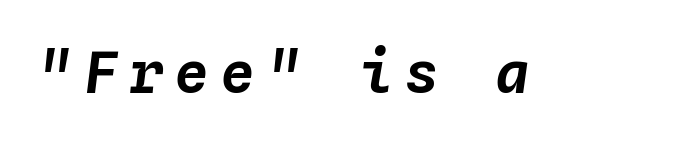
The image shows 58 px text type, italic (leaning right), monospaced; set not underlined; low stroke contrast and a medium x-height.
